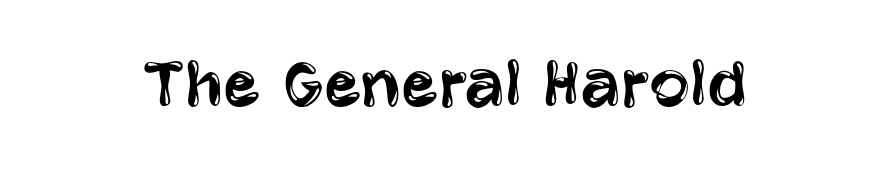
Summary of weight: not heavy and not bold. There is no visible air inserted between adjacent glyphs. I'd call this a sans setting — the letters go barefoot. These lines are rendered in a variable-pitch font. Bare-footed words on every line.
